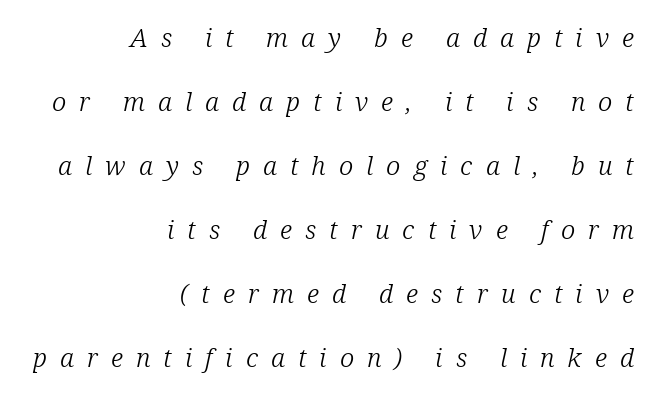
{"italic": "yes", "lean": "right", "slant_degrees": 12, "bold": "no", "underline": "no", "align": "right", "line_spacing": "loose", "line_spacing_ratio": 2.46, "letter_spacing": "wide", "letter_spacing_em": 0.5, "glyph_px": 26}
